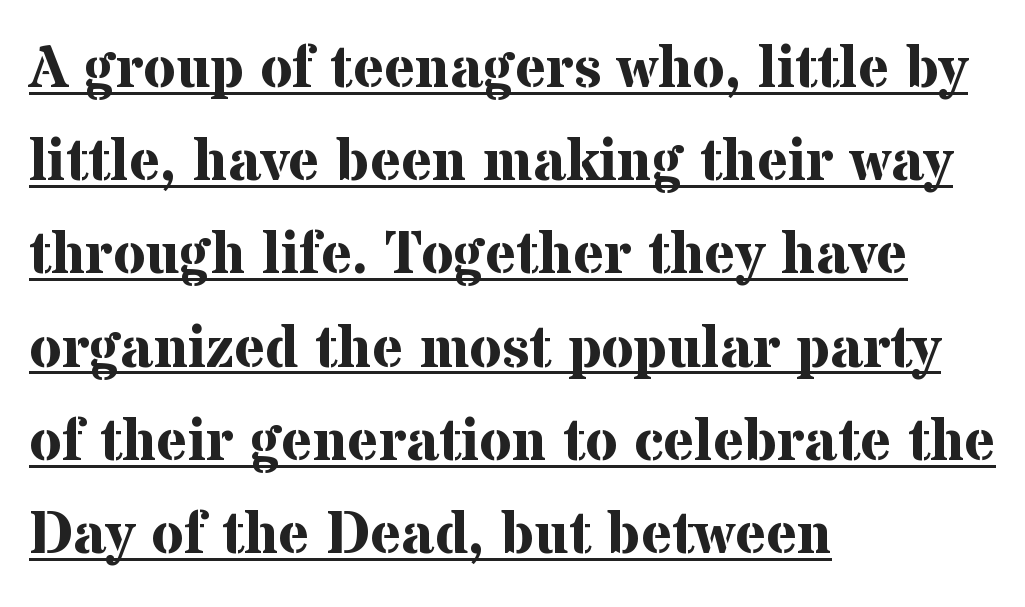
{"serif": "yes", "italic": "no", "bold": "yes", "weight": "bold", "width": "normal", "stroke_contrast": "medium", "x_height": "medium", "monospaced": "no", "underline": "yes", "align": "left", "line_spacing": "normal", "line_spacing_ratio": 1.58, "letter_spacing": "normal", "letter_spacing_em": 0.0, "glyph_px": 59}
